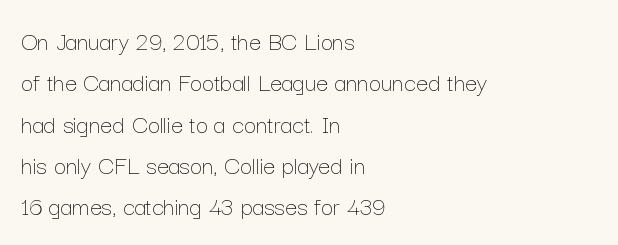
{"italic": "no", "bold": "no", "underline": "no", "align": "left", "line_spacing": "normal", "line_spacing_ratio": 1.53, "letter_spacing": "normal", "letter_spacing_em": 0.0, "glyph_px": 27}
